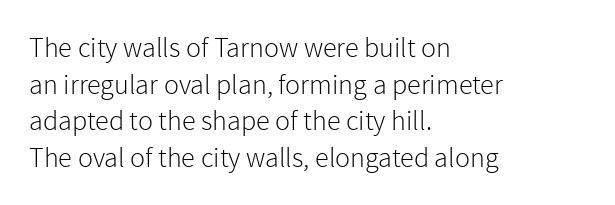
{"serif": "no", "italic": "no", "bold": "no", "weight": "light", "width": "normal", "x_height": "medium", "monospaced": "no", "underline": "no", "align": "left", "line_spacing": "normal", "line_spacing_ratio": 1.31, "letter_spacing": "normal", "letter_spacing_em": 0.0, "glyph_px": 28}
